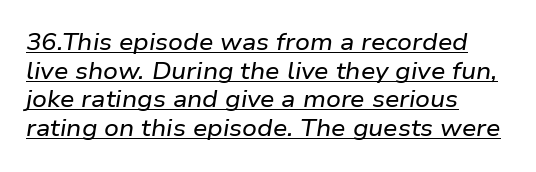
Q: Is the text italic (slanted)? A: Yes, it leans right by about 9 degrees.
Q: Is the text underlined? A: Yes.
Q: How is the paragraph aligned? A: Left-aligned.
Q: Is the spacing between letters normal or unusually wide? A: Normal.
Q: Is the spacing between lines tight, normal or loose? A: Normal.
